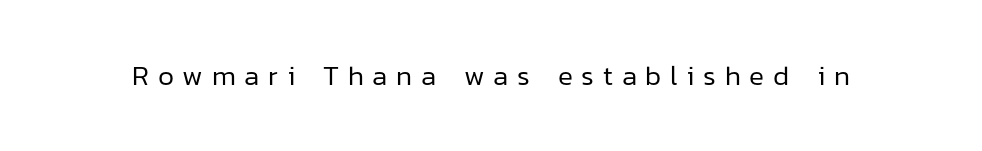
Q: Is the text bold? A: No.
Q: Is the text italic (slanted)? A: No, it is upright.
Q: Is the typeface a serif or a sans-serif typeface? A: Sans-serif.
Q: Is the text underlined? A: No.
Q: Is the spacing between letters normal or unusually wide? A: Unusually wide.
Q: Width (condensed, normal, or wide)? A: Normal.
Q: Stroke contrast? A: Low.
Q: x-height? A: Medium.
Q: Monospaced? A: No.
